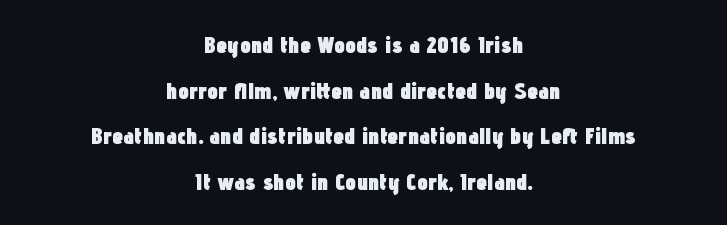
The image shows 24 px bold type, upright; set centered, loose line spacing (1.9x), normal letter spacing, not underlined.
